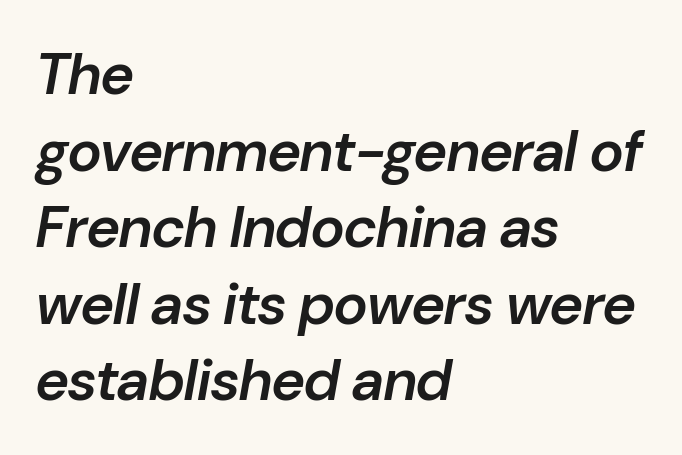
A semibold gives these letters moderate extra thickness, short of bold. This rendering features lettering with no underline. The letters are slanted; this is an italic face. The passage shown is typed in a proportional face where columns would drift. The paragraph has a hard left edge and a soft right edge. Letter spacing: default.
